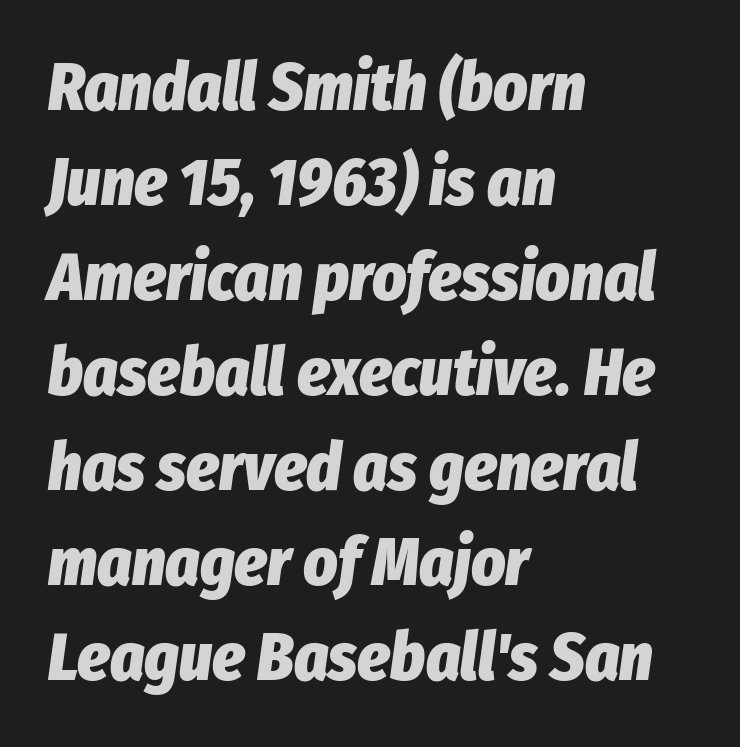
The passage shown has conventional tracking throughout. The glyphs are unaccompanied by any horizontal stroke below them. If you drew a line through each stem, it would be angled. The face used here is proportionally spaced, like ordinary book or web type.
